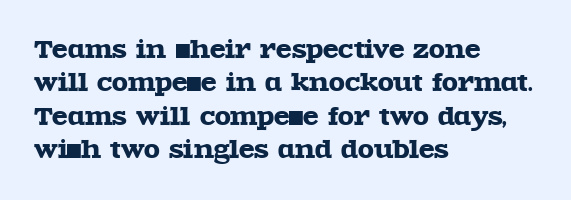
The rendering uses a moderate line-height, typical for paragraphs. These lines were composed using upright roman letters. The gaps between neighbouring characters are ordinary and unremarkable. Has an underline been added? It has not. Line starts are locked; line ends wander.
